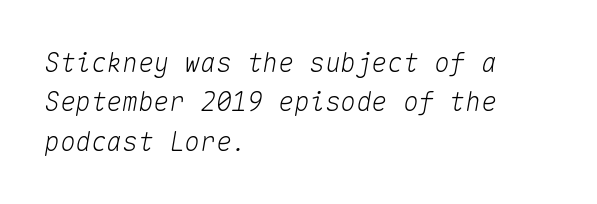
{"italic": "yes", "lean": "right", "slant_degrees": 10, "underline": "no", "align": "left", "line_spacing": "normal", "line_spacing_ratio": 1.51, "letter_spacing": "normal", "letter_spacing_em": 0.0, "glyph_px": 26}
